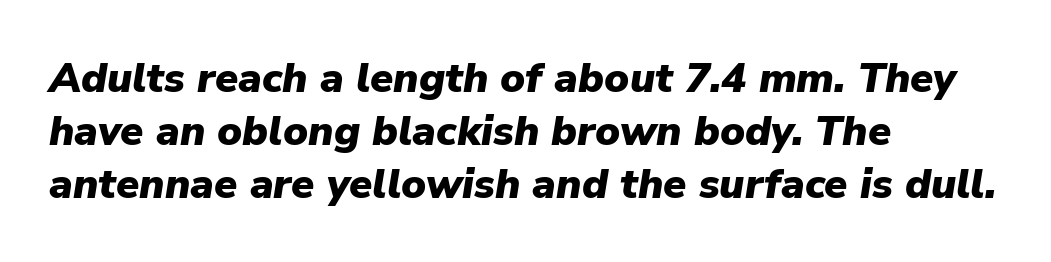
The image shows 42 px heavy type, italic (leaning right); set left-aligned, normal line spacing (1.26x), normal letter spacing, not underlined; low stroke contrast and a medium x-height.
